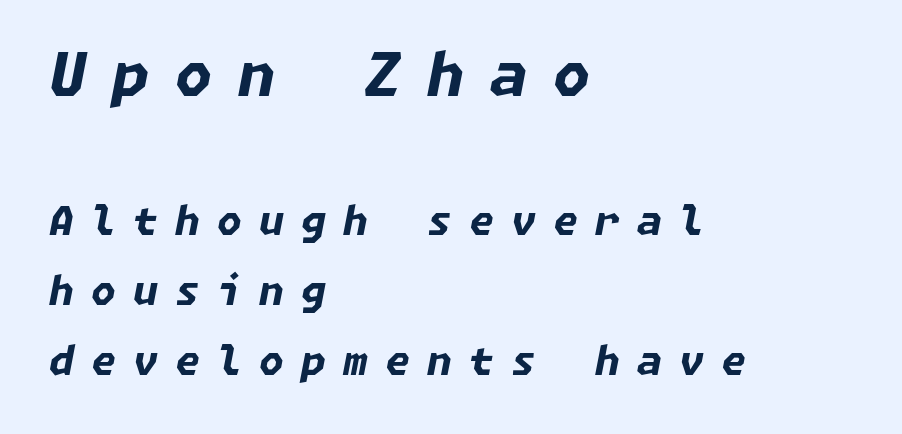
Q: Is the text bold? A: Yes.
Q: Is the text italic (slanted)? A: Yes, it leans right by about 11 degrees.
Q: Is the text underlined? A: No.
Q: How is the paragraph aligned? A: Left-aligned.
Q: Is the spacing between letters normal or unusually wide? A: Unusually wide.
Q: Which block of text is set in a larger size, the first (top) or the second (bottom)? A: The first (top) one.
Q: Width (condensed, normal, or wide)? A: Normal.
Q: Stroke contrast? A: Low.
Q: x-height? A: Medium.
